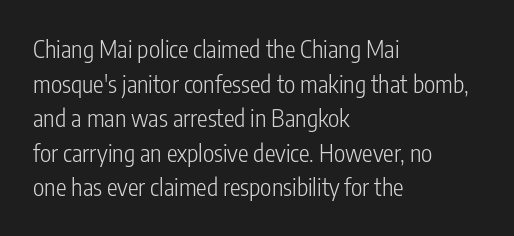
Regarding leading, the lines here are spaced in the standard way. The letters look calm and open, with moderate or lighter stems. Layout note: lines flush left. The rendering keeps characters at their native spacing. The lettering stays uniformly vertical, giving the passage a roman look. Underline: absent.
